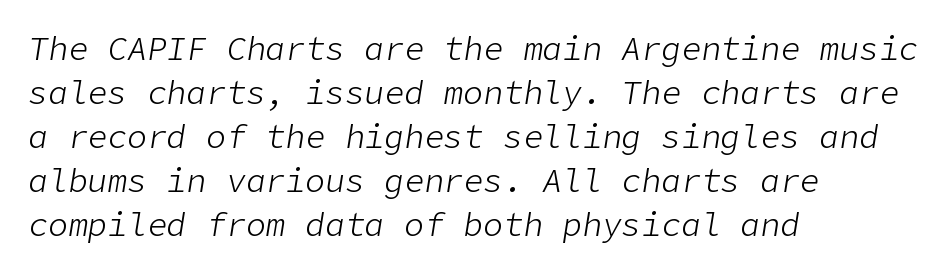
Characters are canted at an angle relative to the baseline's perpendicular. How would I describe the line gaps? Plain and ordinary. In CSS terms this would be text-align: left. This sample uses plain, unmodified letter spacing.
